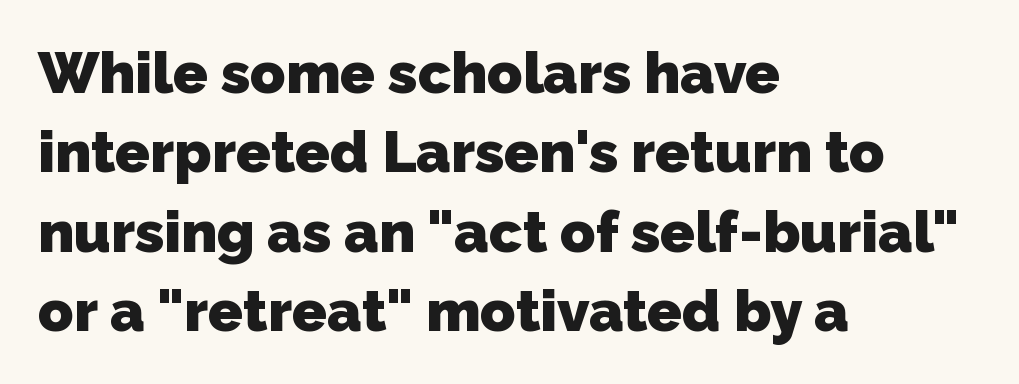
Q: Is the text bold? A: Yes.
Q: Is the typeface a serif or a sans-serif typeface? A: Sans-serif.
Q: Is the text underlined? A: No.
Q: How is the paragraph aligned? A: Left-aligned.
Q: Is the spacing between letters normal or unusually wide? A: Normal.
Q: Is the spacing between lines tight, normal or loose? A: Normal.
Q: Width (condensed, normal, or wide)? A: Normal.
Q: Stroke contrast? A: Low.
Q: x-height? A: Medium.
Q: Monospaced? A: No.
